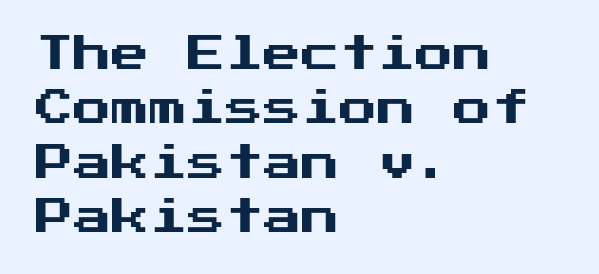
Type without underlining. Words appear dense and cohesive because spacing is normal. Typographically, this falls in the sans-serif category. The leading is moderate, giving the passage an even texture. Casual observation: everything's shoved over to the left. The lettering holds an erect, upright posture throughout.
